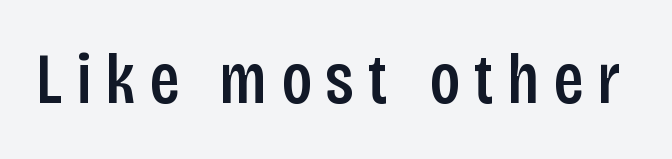
Q: Is the text italic (slanted)? A: No, it is upright.
Q: Is the typeface a serif or a sans-serif typeface? A: Sans-serif.
Q: Is the text underlined? A: No.
Q: Width (condensed, normal, or wide)? A: Condensed.
Q: Stroke contrast? A: Low.
Q: x-height? A: Large.
Q: Monospaced? A: No.
